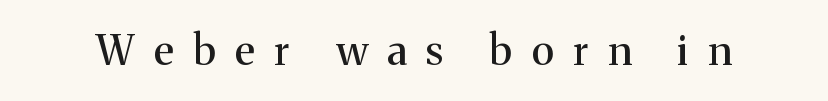
Rendered with straight, roman letterforms. This sample has the flowing, uneven cadence of proportional lettering. Inter-character spacing is expanded well beyond the font's built-in metrics. Typographically, this falls in the serif category.
